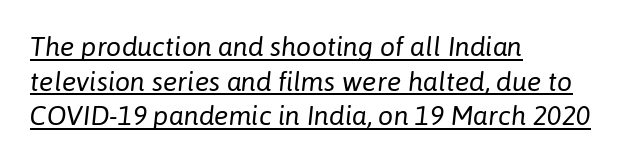
Underlined type. An italicized treatment has been applied to the whole sample. The passage shown stacks its lines at a standard gap. The ragged edge is on the right, which tells us the setting is flush left.
